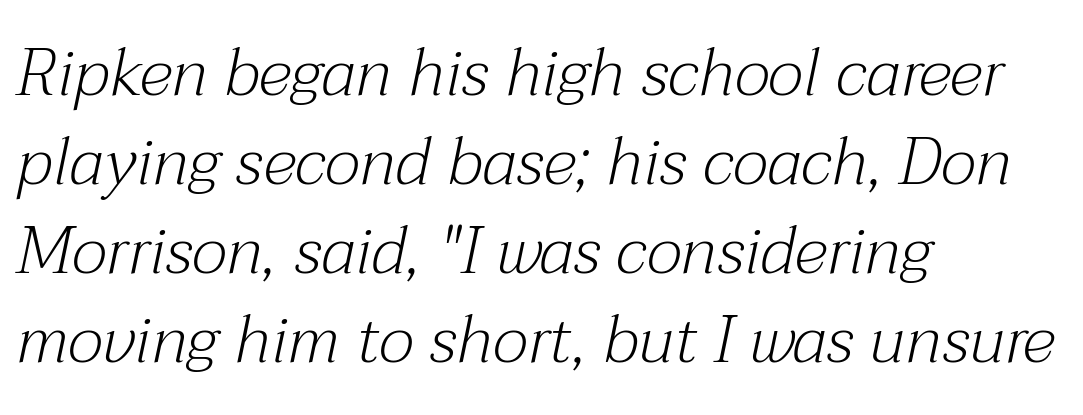
The image shows 67 px light serif type, italic (leaning right); set left-aligned, normal line spacing (1.33x), normal letter spacing, not underlined; medium stroke contrast and a medium x-height.
